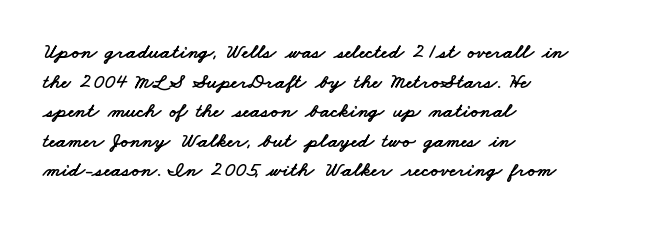
The image shows 21 px text type; set left-aligned, normal line spacing (1.41x), normal letter spacing, not underlined.
